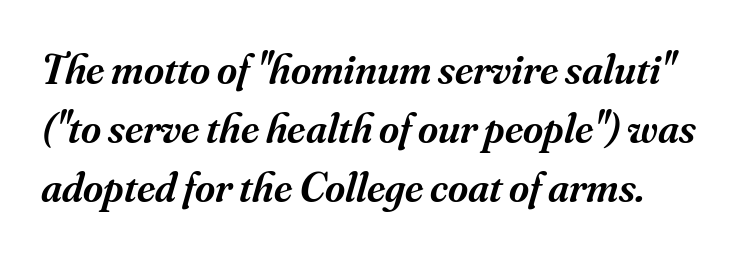
The horizontal fit of the characters is conventional and even. Old-style or modern, the face here clearly has serifs. The letters advance in unequal steps, a hallmark of proportional type. Honestly, there is no underline to notice here at all.
